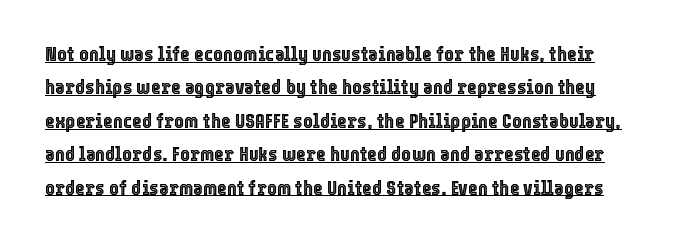
These lines sit exactly where default settings would place them. A typographer would call this underscored text. Tracking here is standard; glyphs follow each other at the usual distance. Upright lettering throughout.
